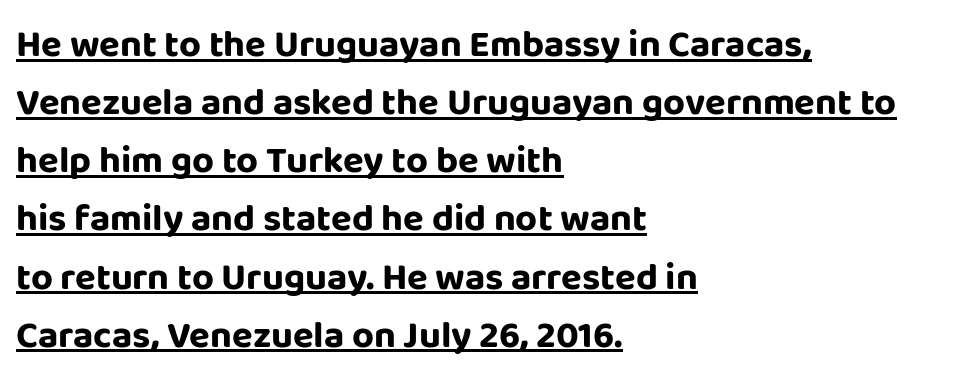
{"serif": "no", "italic": "no", "bold": "yes", "weight": "bold", "width": "normal", "stroke_contrast": "low", "x_height": "large", "monospaced": "no", "underline": "yes", "align": "left", "line_spacing": "normal", "line_spacing_ratio": 1.53, "letter_spacing": "normal", "letter_spacing_em": 0.0, "glyph_px": 38}
